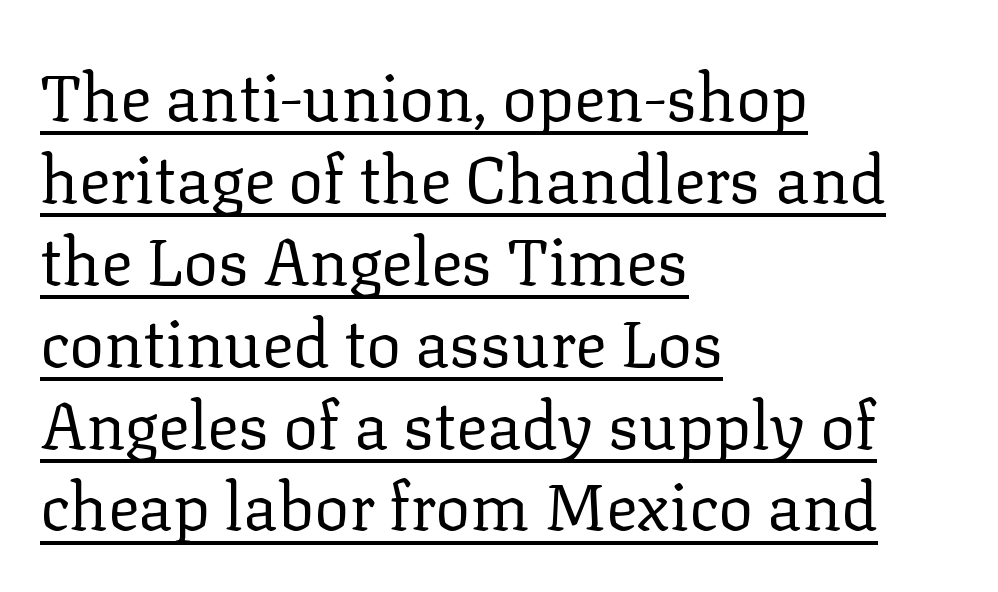
Q: Is the text bold? A: No.
Q: Is the text italic (slanted)? A: No, it is upright.
Q: Is the typeface a serif or a sans-serif typeface? A: Serif.
Q: Is the text underlined? A: Yes.
Q: How is the paragraph aligned? A: Left-aligned.
Q: Is the spacing between letters normal or unusually wide? A: Normal.
Q: Is the spacing between lines tight, normal or loose? A: Normal.
Q: Width (condensed, normal, or wide)? A: Normal.
Q: Stroke contrast? A: Low.
Q: x-height? A: Medium.
Q: Monospaced? A: No.
